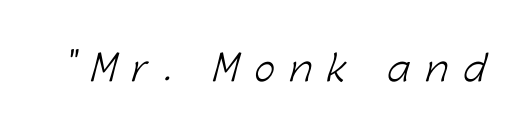
{"serif": "no", "bold": "no", "weight": "light", "width": "normal", "stroke_contrast": "low", "x_height": "medium", "monospaced": "no", "underline": "no", "letter_spacing": "wide", "letter_spacing_em": 0.45, "glyph_px": 35}
